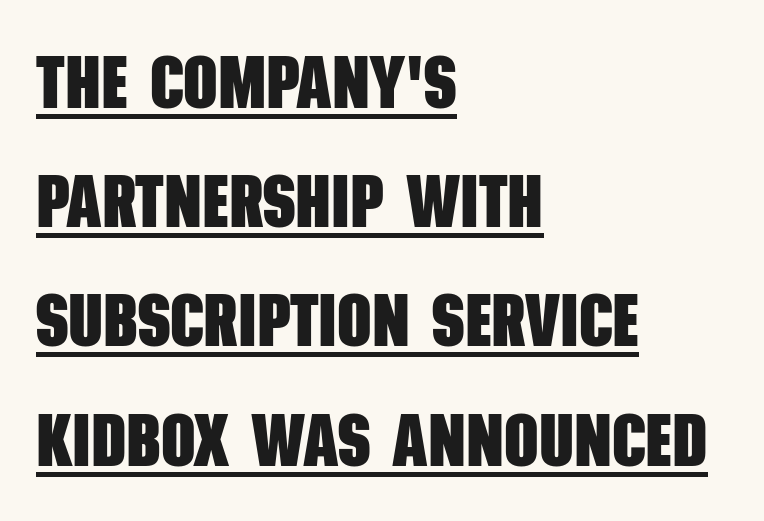
Q: Is the text bold? A: Yes.
Q: Is the typeface a serif or a sans-serif typeface? A: Sans-serif.
Q: Is the text underlined? A: Yes.
Q: How is the paragraph aligned? A: Left-aligned.
Q: Is the spacing between letters normal or unusually wide? A: Normal.
Q: Is the spacing between lines tight, normal or loose? A: Normal.
Q: Width (condensed, normal, or wide)? A: Condensed.
Q: Stroke contrast? A: Low.
Q: x-height? A: Large.
Q: Monospaced? A: No.
